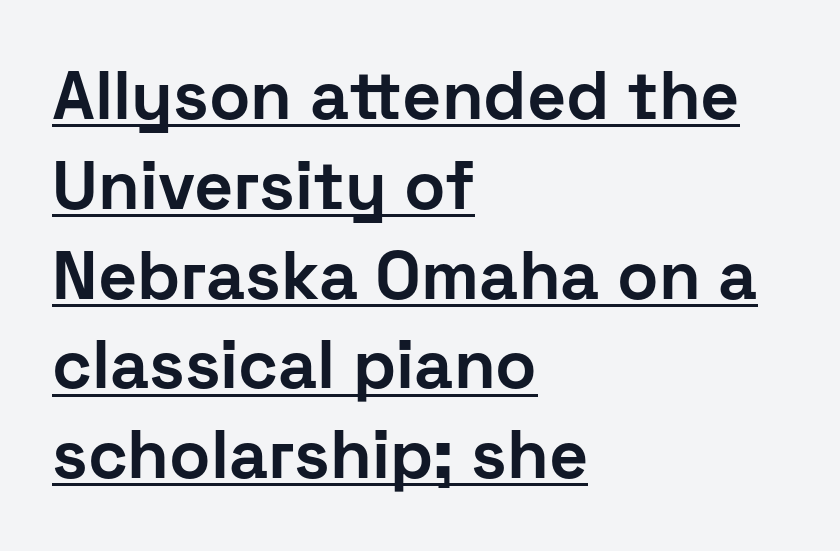
Q: Is the text bold? A: Yes.
Q: Is the text italic (slanted)? A: No, it is upright.
Q: Is the typeface a serif or a sans-serif typeface? A: Sans-serif.
Q: Is the text underlined? A: Yes.
Q: How is the paragraph aligned? A: Left-aligned.
Q: Is the spacing between letters normal or unusually wide? A: Normal.
Q: Is the spacing between lines tight, normal or loose? A: Normal.
Q: Width (condensed, normal, or wide)? A: Normal.
Q: Stroke contrast? A: Low.
Q: x-height? A: Medium.
Q: Monospaced? A: No.
